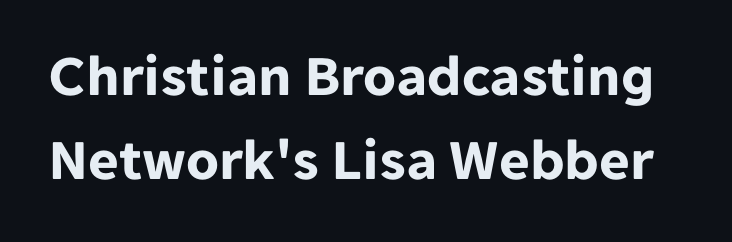
Q: Is the text bold? A: Yes.
Q: Is the text italic (slanted)? A: No, it is upright.
Q: Is the typeface a serif or a sans-serif typeface? A: Sans-serif.
Q: Is the text underlined? A: No.
Q: Is the spacing between letters normal or unusually wide? A: Normal.
Q: Is the spacing between lines tight, normal or loose? A: Normal.
Q: Width (condensed, normal, or wide)? A: Normal.
Q: Stroke contrast? A: Low.
Q: x-height? A: Medium.
Q: Monospaced? A: No.
